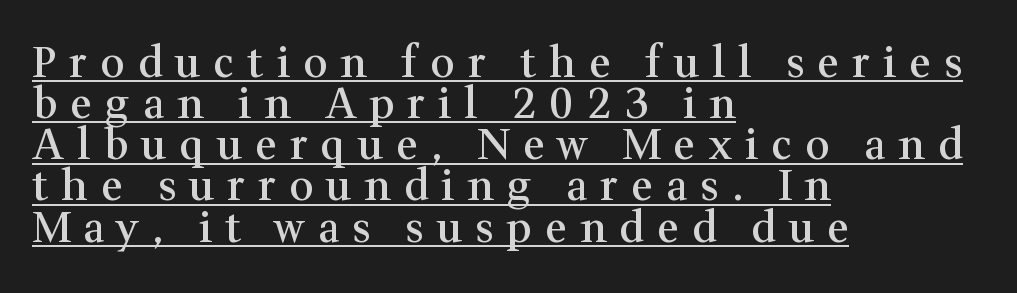
Q: Is the text bold? A: Semi-bold.
Q: Is the text italic (slanted)? A: No, it is upright.
Q: Is the typeface a serif or a sans-serif typeface? A: Serif.
Q: Is the text underlined? A: Yes.
Q: How is the paragraph aligned? A: Left-aligned.
Q: Is the spacing between letters normal or unusually wide? A: Unusually wide.
Q: Is the spacing between lines tight, normal or loose? A: Tight.
Q: Width (condensed, normal, or wide)? A: Normal.
Q: Stroke contrast? A: Medium.
Q: x-height? A: Medium.
Q: Monospaced? A: No.
